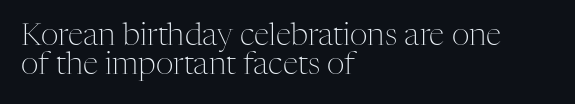
{"serif": "yes", "italic": "no", "bold": "no", "weight": "light", "width": "normal", "stroke_contrast": "medium", "x_height": "medium", "monospaced": "no", "underline": "no", "align": "left", "line_spacing": "tight", "line_spacing_ratio": 0.95, "letter_spacing": "normal", "letter_spacing_em": 0.0, "glyph_px": 31}
